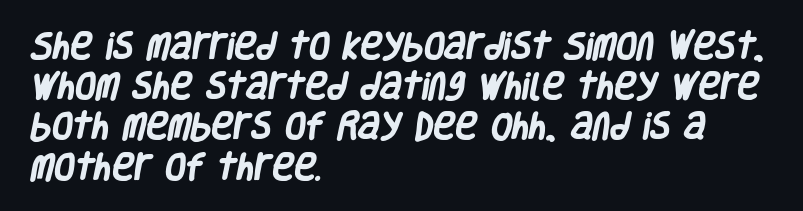
{"serif": "no", "bold": "yes", "weight": "heavy", "width": "condensed", "stroke_contrast": "low", "x_height": "large", "monospaced": "no", "underline": "no", "align": "left", "line_spacing": "normal", "line_spacing_ratio": 1.34, "letter_spacing": "normal", "letter_spacing_em": 0.0, "glyph_px": 30}
